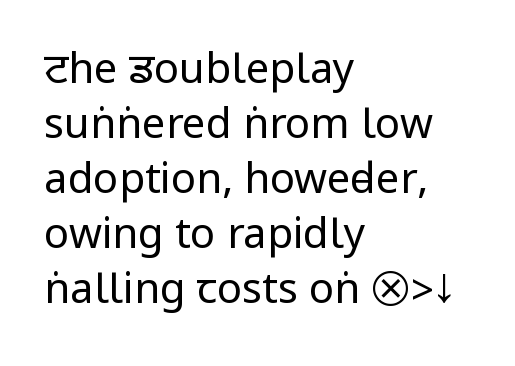
The characters display no serif detailing; their extremities are plain. Tall strokes in this sample are plumb rather than angled. Leading matches the norm, producing a regular column. Line starts are locked; line ends wander. Quick note: underline off. There is no visible air inserted between adjacent glyphs.
